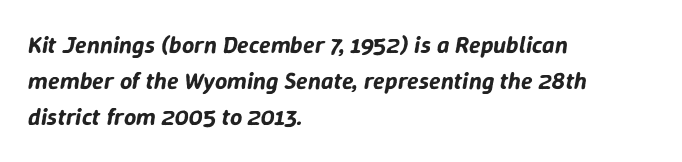
Q: Is the text italic (slanted)? A: Yes, it leans right by about 9 degrees.
Q: Is the text underlined? A: No.
Q: How is the paragraph aligned? A: Left-aligned.
Q: Is the spacing between letters normal or unusually wide? A: Normal.
Q: Is the spacing between lines tight, normal or loose? A: Normal.
